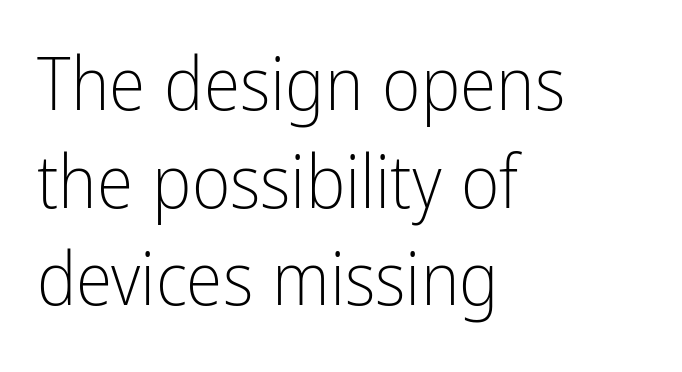
{"serif": "no", "italic": "no", "bold": "no", "weight": "light", "width": "condensed", "stroke_contrast": "low", "x_height": "medium", "monospaced": "no", "underline": "no", "align": "left", "line_spacing": "normal", "line_spacing_ratio": 1.32, "letter_spacing": "normal", "letter_spacing_em": 0.0, "glyph_px": 74}
